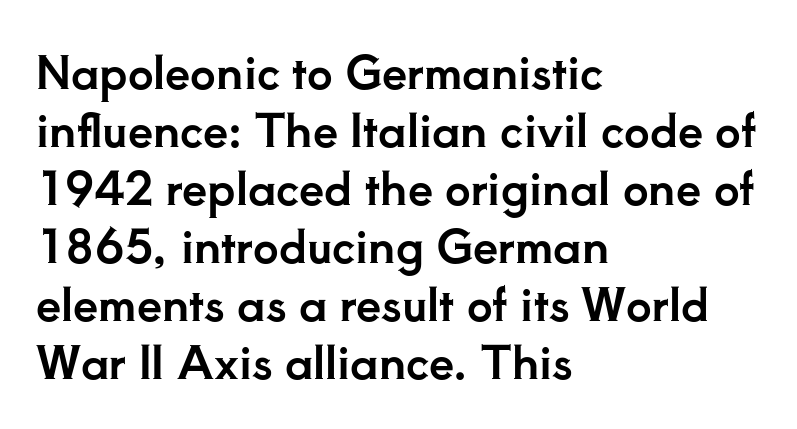
Baseline-to-baseline distance is the conventional proportion of letter height. You could not count columns in this text — the font is proportionally spaced. Quick note: underline off. The letterforms sit shoulder to shoulder at normal distance. Horizontally, the lines are justified to the leading edge only. A serif font was chosen for this passage.
